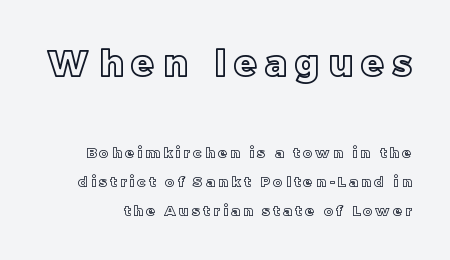
The image shows 36 px text type, upright; set loose line spacing (2.08x), unusually wide letter spacing (+0.25 em), not underlined; the first (top) block is 2.57x larger; a large x-height.
